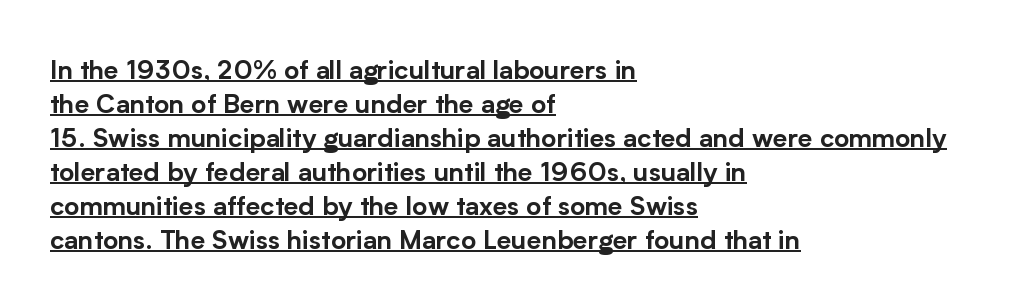
The image shows 26 px text type, upright; set left-aligned, normal line spacing (1.31x), normal letter spacing, underlined.
